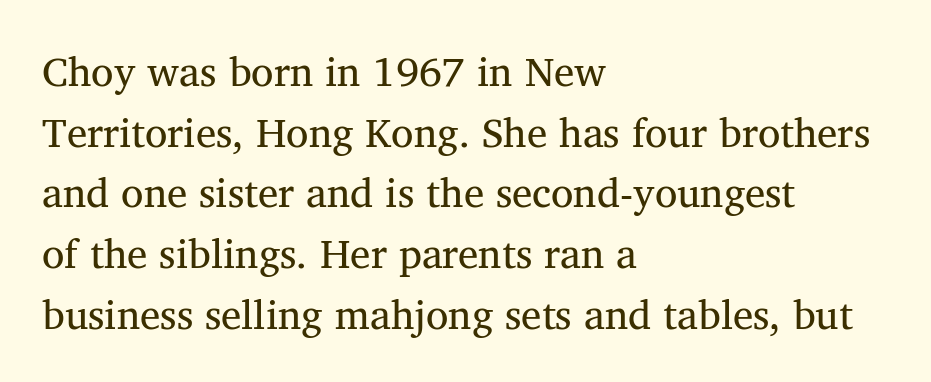
The image shows 41 px regular-weight serif type; set left-aligned, normal line spacing (1.48x), normal letter spacing, not underlined; medium stroke contrast and a medium x-height.
